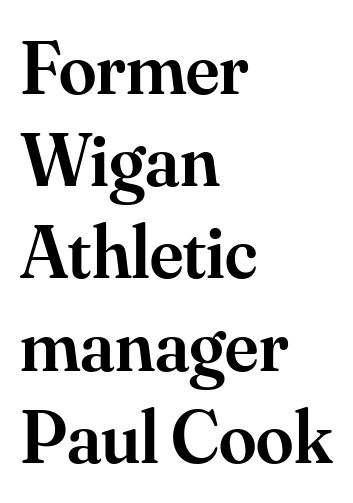
{"serif": "yes", "italic": "no", "bold": "semi", "weight": "semibold", "width": "normal", "stroke_contrast": "medium", "x_height": "small", "monospaced": "no", "underline": "no", "align": "left", "line_spacing_ratio": 1.23, "letter_spacing": "normal", "letter_spacing_em": 0.0, "glyph_px": 75}
